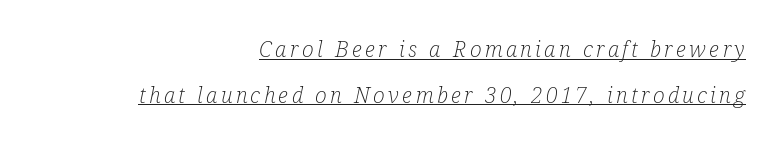
Q: Is the text bold? A: No.
Q: Is the text italic (slanted)? A: Yes, it leans right by about 12 degrees.
Q: Is the text underlined? A: Yes.
Q: How is the paragraph aligned? A: Right-aligned.
Q: Is the spacing between lines tight, normal or loose? A: Loose.
